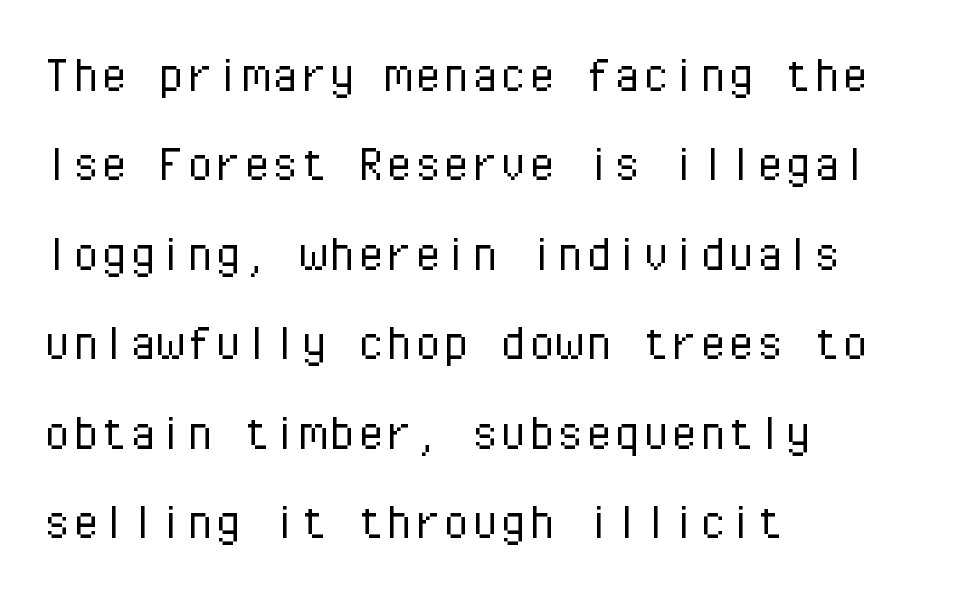
Q: Is the text bold? A: No.
Q: Is the text italic (slanted)? A: No, it is upright.
Q: Is the typeface a serif or a sans-serif typeface? A: Sans-serif.
Q: Is the text underlined? A: No.
Q: How is the paragraph aligned? A: Left-aligned.
Q: Is the spacing between letters normal or unusually wide? A: Normal.
Q: Is the spacing between lines tight, normal or loose? A: Normal.
Q: Width (condensed, normal, or wide)? A: Normal.
Q: Stroke contrast? A: Low.
Q: x-height? A: Medium.
Q: Monospaced? A: Yes.
